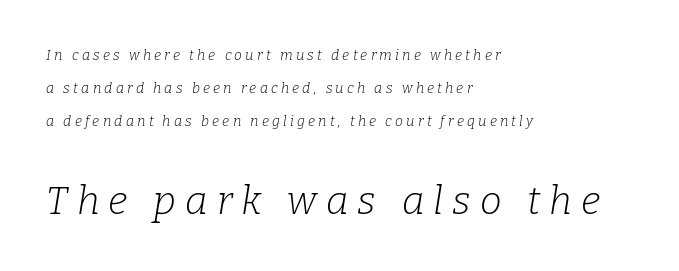
{"serif": "yes", "italic": "yes", "lean": "right", "slant_degrees": 9, "bold": "no", "weight": "light", "width": "normal", "stroke_contrast": "low", "x_height": "medium", "monospaced": "no", "underline": "no", "align": "left", "line_spacing": "loose", "line_spacing_ratio": 2.37, "letter_spacing": "wide", "letter_spacing_em": 0.23, "larger_block": "second", "size_ratio": 2.79, "glyph_px": 39}
